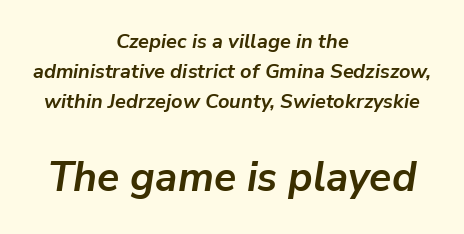
Bare-footed words on every line. The rows are spaced the way most documents space them. Italic? Definitely — the glyphs are oblique. Block two is the big one; block one sits smaller above it. The font is running at its bold setting.
